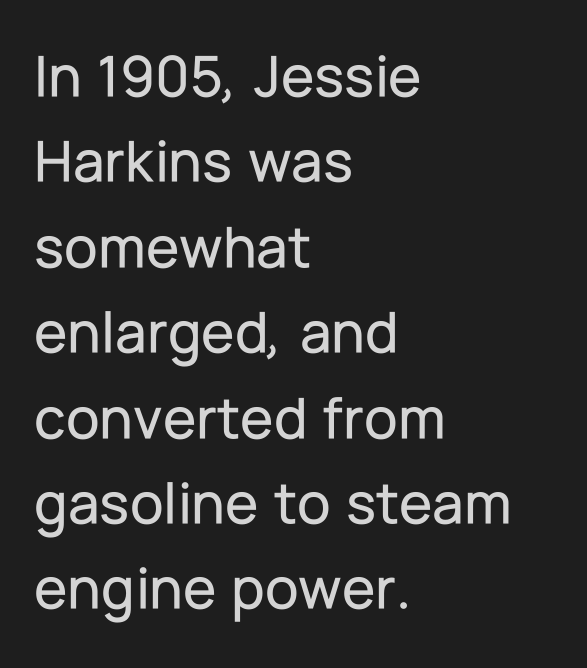
Q: Is the text italic (slanted)? A: No, it is upright.
Q: Is the typeface a serif or a sans-serif typeface? A: Sans-serif.
Q: Is the text underlined? A: No.
Q: How is the paragraph aligned? A: Left-aligned.
Q: Is the spacing between letters normal or unusually wide? A: Normal.
Q: Is the spacing between lines tight, normal or loose? A: Normal.
Q: Width (condensed, normal, or wide)? A: Normal.
Q: Stroke contrast? A: Low.
Q: x-height? A: Medium.
Q: Monospaced? A: No.
